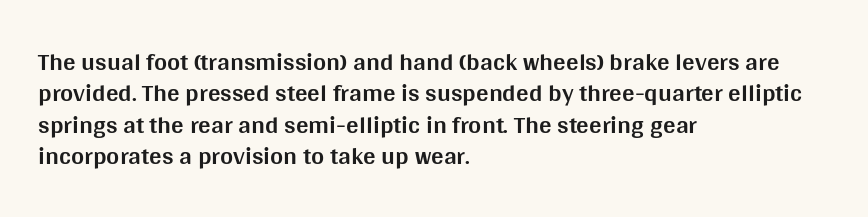
Q: Is the text bold? A: Yes.
Q: Is the text italic (slanted)? A: No, it is upright.
Q: Is the text underlined? A: No.
Q: How is the paragraph aligned? A: Left-aligned.
Q: Is the spacing between letters normal or unusually wide? A: Normal.
Q: Is the spacing between lines tight, normal or loose? A: Normal.
